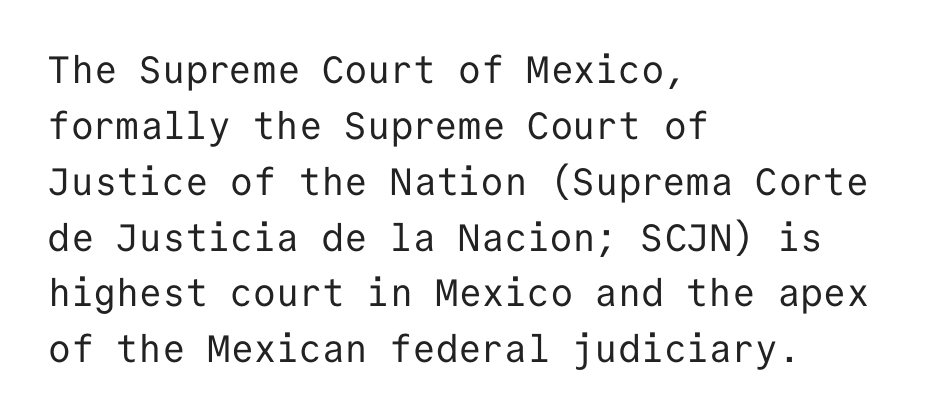
Caption: multi-line text, flush left, ragged right. The space beneath each line is pristine and unruled. The rendering shows plain stroke endings on the letterforms — a sans-serif design. Compared with typical body copy, the letter spacing here is the same. The vertical gap from one line to the next is medium. Is this a heavy cut? Hardly; it is regular or lighter.
